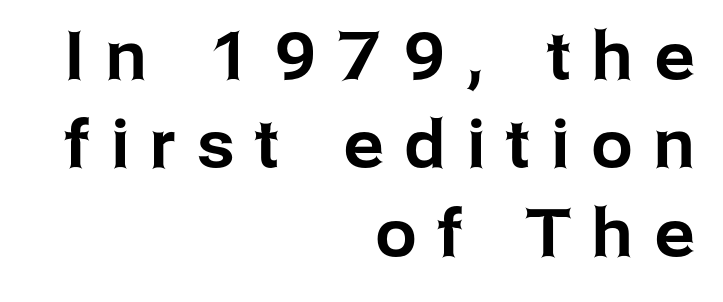
Q: Is the text italic (slanted)? A: No, it is upright.
Q: Is the typeface a serif or a sans-serif typeface? A: Sans-serif.
Q: Is the text underlined? A: No.
Q: How is the paragraph aligned? A: Right-aligned.
Q: Is the spacing between letters normal or unusually wide? A: Unusually wide.
Q: Is the spacing between lines tight, normal or loose? A: Normal.
Q: Width (condensed, normal, or wide)? A: Normal.
Q: Stroke contrast? A: Low.
Q: x-height? A: Medium.
Q: Monospaced? A: No.
